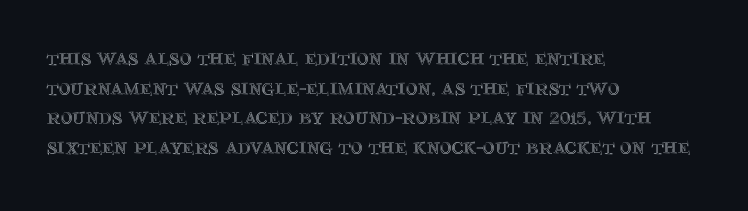
{"italic": "no", "underline": "no", "align": "left", "line_spacing": "normal", "line_spacing_ratio": 1.29, "letter_spacing": "normal", "letter_spacing_em": 0.0, "glyph_px": 23}
